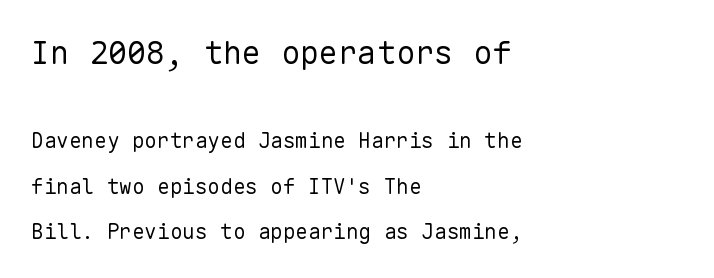
{"serif": "no", "italic": "no", "bold": "no", "weight": "regular", "width": "normal", "stroke_contrast": "low", "x_height": "medium", "monospaced": "yes", "underline": "no", "align": "left", "line_spacing": "loose", "line_spacing_ratio": 2.17, "letter_spacing": "normal", "letter_spacing_em": 0.0, "larger_block": "first", "size_ratio": 1.52, "glyph_px": 32}
